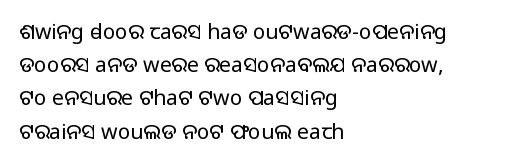
{"italic": "no", "bold": "no", "underline": "no", "align": "left", "line_spacing": "normal", "line_spacing_ratio": 1.58, "letter_spacing": "normal", "letter_spacing_em": 0.0, "glyph_px": 21}
